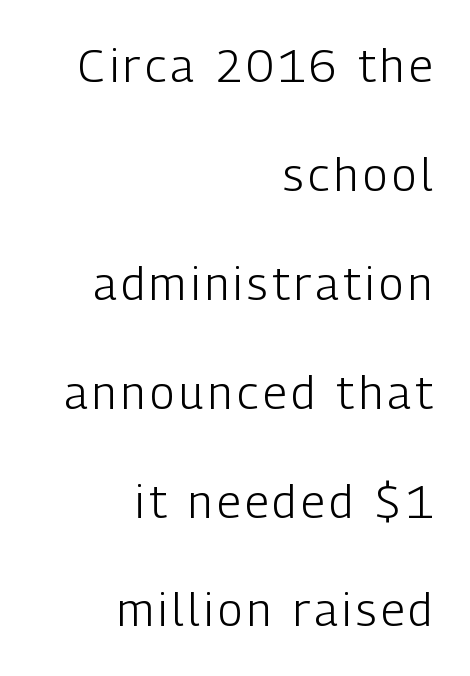
Q: Is the text bold? A: No.
Q: Is the text italic (slanted)? A: No, it is upright.
Q: Is the typeface a serif or a sans-serif typeface? A: Sans-serif.
Q: Is the text underlined? A: No.
Q: How is the paragraph aligned? A: Right-aligned.
Q: Is the spacing between lines tight, normal or loose? A: Loose.
Q: Width (condensed, normal, or wide)? A: Condensed.
Q: Stroke contrast? A: Low.
Q: x-height? A: Medium.
Q: Monospaced? A: No.
